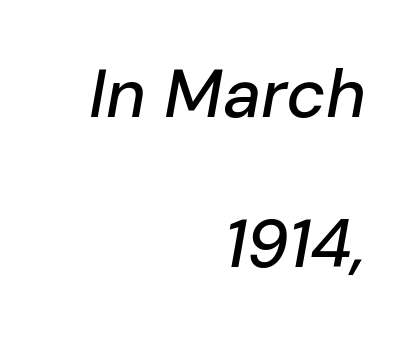
Q: Is the text italic (slanted)? A: Yes, it leans right by about 10 degrees.
Q: Is the text underlined? A: No.
Q: How is the paragraph aligned? A: Right-aligned.
Q: Is the spacing between letters normal or unusually wide? A: Normal.
Q: Is the spacing between lines tight, normal or loose? A: Loose.
Q: Width (condensed, normal, or wide)? A: Normal.
Q: Stroke contrast? A: Low.
Q: x-height? A: Medium.
Q: Monospaced? A: No.
